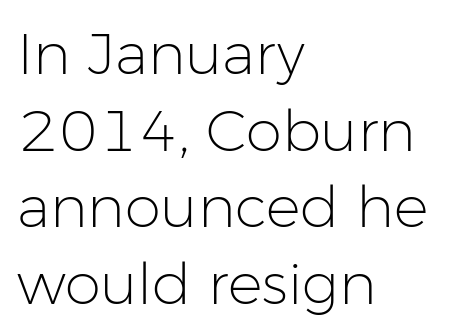
Serif or sans? Sans — the stroke terminals are bare. Ascenders rise straight up at ninety degrees. Standard letterfit; no display-style spreading of the glyphs. This sample has the flowing, uneven cadence of proportional lettering. The strip under each line holds only bare page. Layout note: lines flush left.
